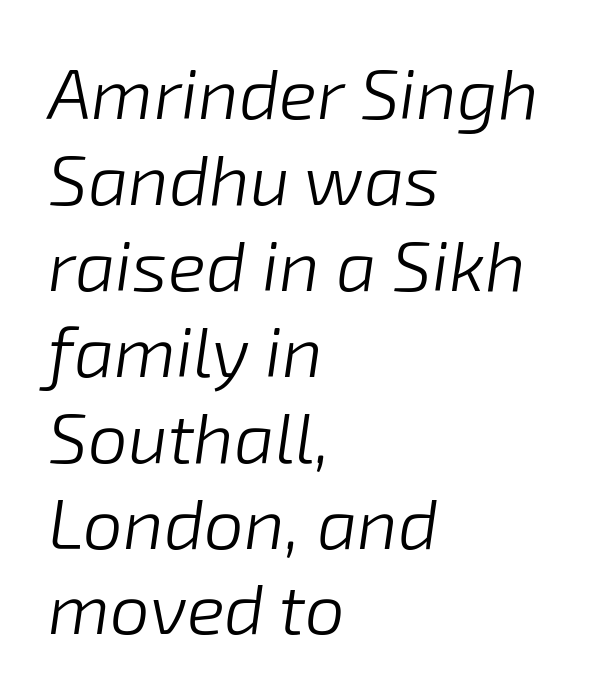
The face looks like a standard text weight, possibly lighter. Leftover space on each line is placed entirely after the last word. No extra tracking has been applied to these lines. The foot of each line stays bare and open.
